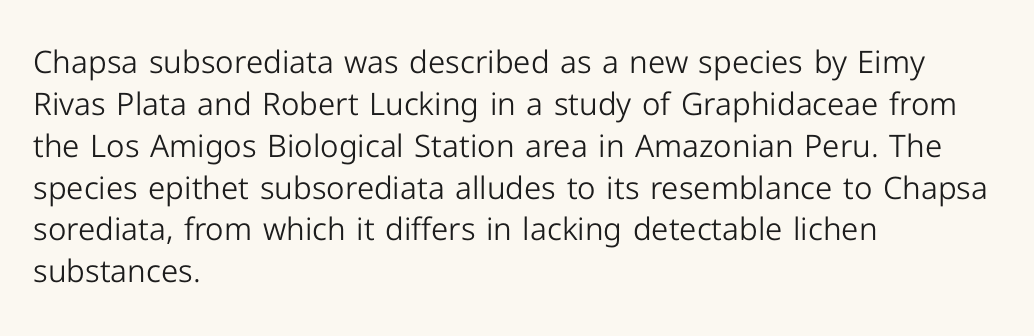
{"serif": "no", "italic": "no", "bold": "no", "weight": "light", "width": "normal", "stroke_contrast": "low", "x_height": "medium", "monospaced": "no", "underline": "no", "align": "left", "line_spacing": "normal", "line_spacing_ratio": 1.35, "letter_spacing": "normal", "letter_spacing_em": 0.0, "glyph_px": 31}
